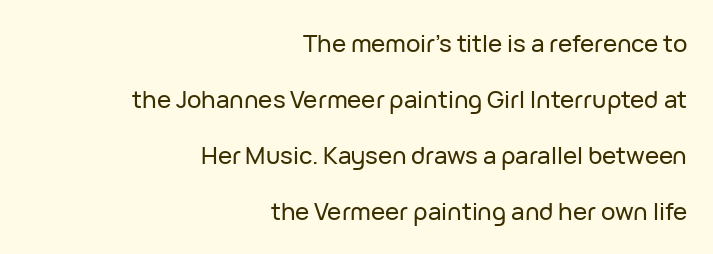
The zone under the glyphs is completely vacant. Standard letterfit; no display-style spreading of the glyphs. The ragged edge is on the left, which tells us the setting is flush right. No italicization has been applied; the sample stays upright.
